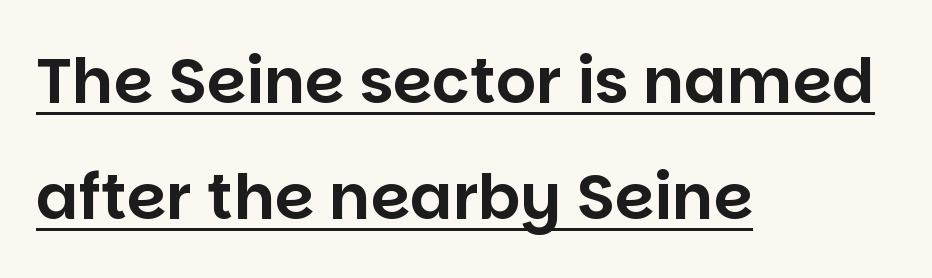
The image shows 63 px sans-serif type, upright; set left-aligned, line spacing 1.84x, normal letter spacing, underlined; low stroke contrast and a large x-height.
